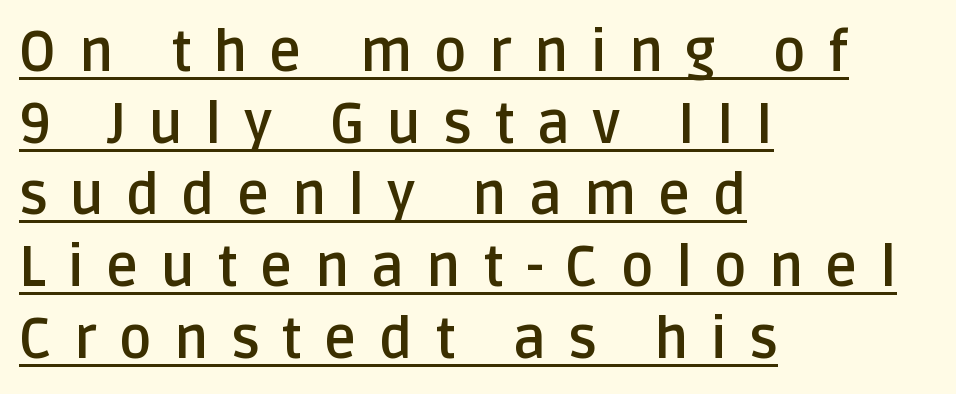
{"serif": "no", "italic": "no", "bold": "yes", "weight": "semibold", "width": "normal", "stroke_contrast": "low", "x_height": "large", "monospaced": "no", "underline": "yes", "align": "left", "line_spacing": "normal", "line_spacing_ratio": 1.28, "letter_spacing": "wide", "letter_spacing_em": 0.39, "glyph_px": 56}
